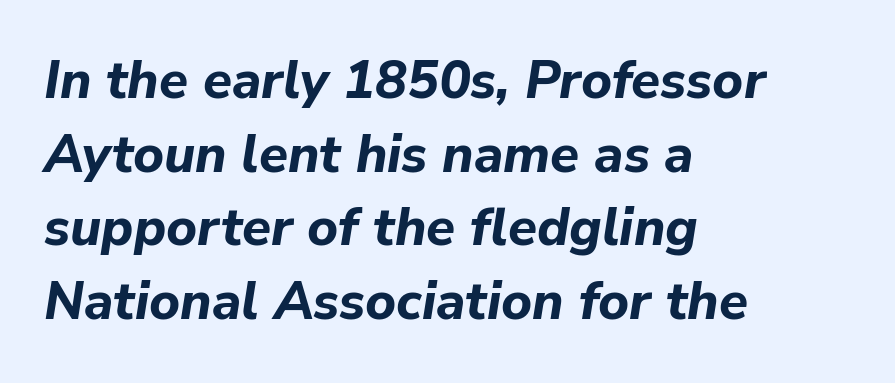
Q: Is the text bold? A: Yes.
Q: Is the text italic (slanted)? A: Yes, it leans right by about 9 degrees.
Q: Is the text underlined? A: No.
Q: How is the paragraph aligned? A: Left-aligned.
Q: Is the spacing between letters normal or unusually wide? A: Normal.
Q: Is the spacing between lines tight, normal or loose? A: Normal.
Q: Width (condensed, normal, or wide)? A: Normal.
Q: Stroke contrast? A: Low.
Q: x-height? A: Medium.
Q: Monospaced? A: No.
